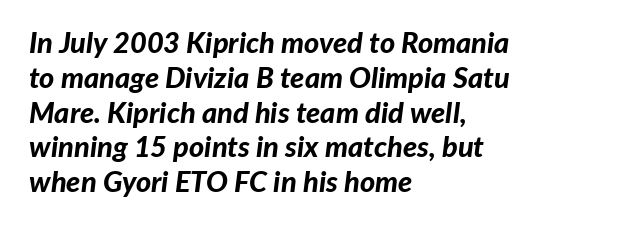
The image shows 29 px bold type, italic (leaning right); set left-aligned, line spacing 1.2x, normal letter spacing, not underlined; low stroke contrast and a medium x-height.
